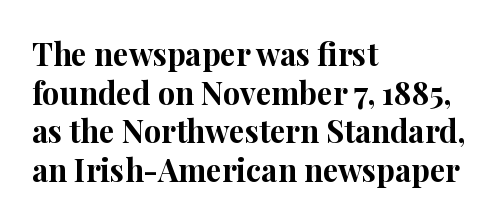
Q: Is the text bold? A: Yes.
Q: Is the text italic (slanted)? A: No, it is upright.
Q: Is the typeface a serif or a sans-serif typeface? A: Serif.
Q: Is the text underlined? A: No.
Q: How is the paragraph aligned? A: Left-aligned.
Q: Is the spacing between letters normal or unusually wide? A: Normal.
Q: Is the spacing between lines tight, normal or loose? A: Normal.
Q: Width (condensed, normal, or wide)? A: Normal.
Q: Stroke contrast? A: High.
Q: x-height? A: Medium.
Q: Monospaced? A: No.
